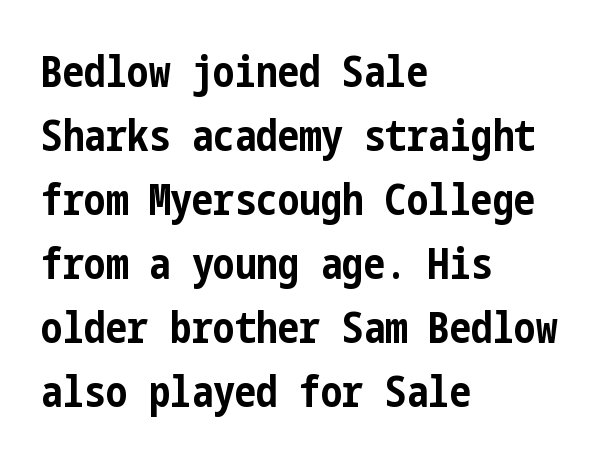
The image shows 43 px bold, condensed sans-serif type, upright; set left-aligned, normal line spacing (1.49x), normal letter spacing, not underlined; low stroke contrast and a medium x-height.
